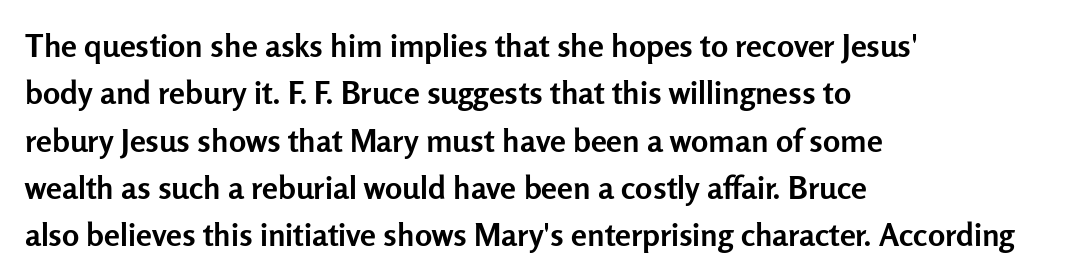
{"serif": "no", "italic": "no", "bold": "yes", "weight": "semibold", "width": "normal", "stroke_contrast": "low", "x_height": "medium", "monospaced": "no", "underline": "no", "align": "left", "line_spacing": "normal", "line_spacing_ratio": 1.48, "letter_spacing": "normal", "letter_spacing_em": 0.0, "glyph_px": 32}
